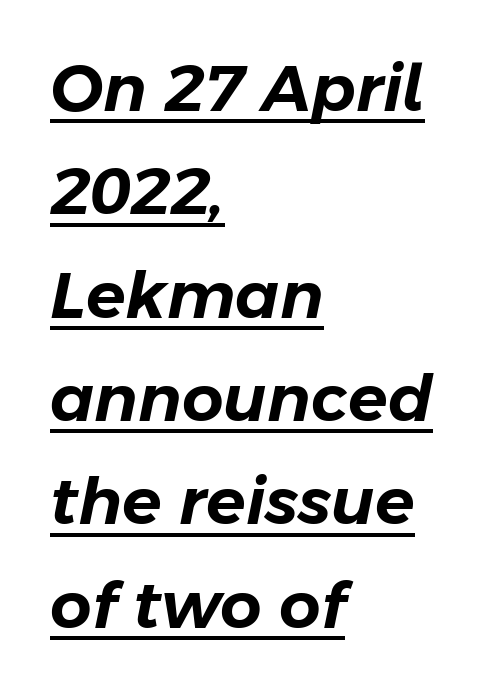
{"italic": "yes", "lean": "right", "slant_degrees": 11, "width": "normal", "stroke_contrast": "low", "x_height": "medium", "monospaced": "no", "underline": "yes", "align": "left", "line_spacing": "normal", "line_spacing_ratio": 1.59, "letter_spacing": "normal", "letter_spacing_em": 0.0, "glyph_px": 65}
